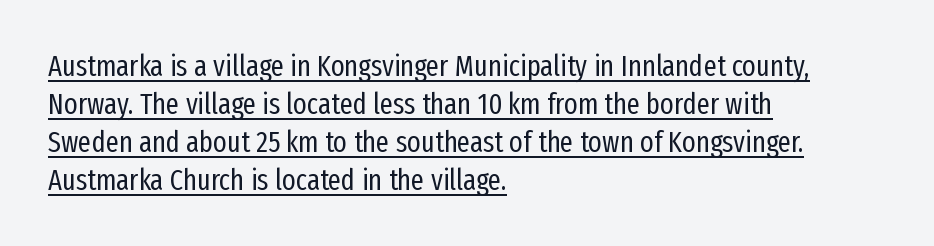
Q: Is the text bold? A: No.
Q: Is the text italic (slanted)? A: No, it is upright.
Q: Is the typeface a serif or a sans-serif typeface? A: Sans-serif.
Q: Is the text underlined? A: Yes.
Q: How is the paragraph aligned? A: Left-aligned.
Q: Is the spacing between letters normal or unusually wide? A: Normal.
Q: Is the spacing between lines tight, normal or loose? A: Normal.
Q: Width (condensed, normal, or wide)? A: Condensed.
Q: Stroke contrast? A: Low.
Q: x-height? A: Medium.
Q: Monospaced? A: No.
